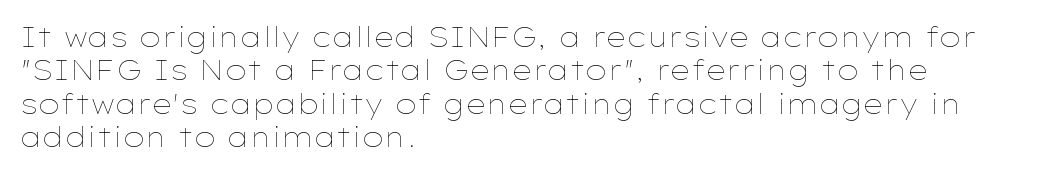
{"italic": "no", "bold": "no", "underline": "no", "align": "left", "line_spacing_ratio": 1.24, "letter_spacing": "normal", "letter_spacing_em": 0.0, "glyph_px": 27}
